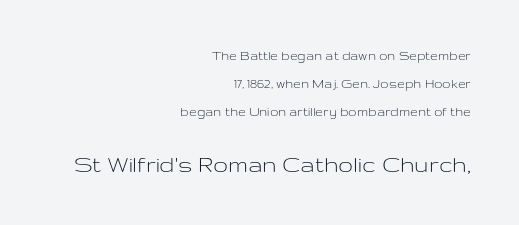
{"italic": "no", "bold": "no", "underline": "no", "align": "right", "line_spacing": "loose", "line_spacing_ratio": 1.99, "letter_spacing": "normal", "letter_spacing_em": 0.0, "larger_block": "second", "size_ratio": 1.79, "glyph_px": 25}
